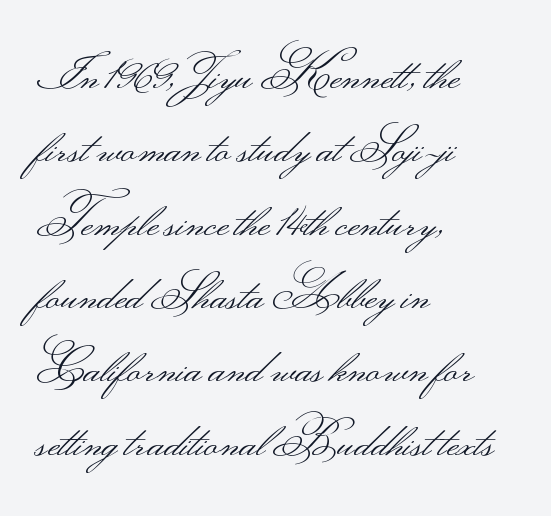
{"serif": "no", "bold": "no", "weight": "light", "width": "wide", "stroke_contrast": "medium", "monospaced": "no", "underline": "no", "align": "left", "line_spacing": "normal", "line_spacing_ratio": 1.56, "letter_spacing": "normal", "letter_spacing_em": 0.0, "glyph_px": 47}
